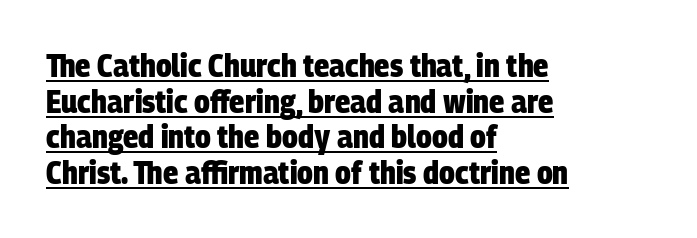
{"serif": "no", "bold": "yes", "weight": "heavy", "width": "condensed", "stroke_contrast": "low", "x_height": "large", "monospaced": "no", "underline": "yes", "align": "left", "line_spacing": "tight", "line_spacing_ratio": 1.11, "letter_spacing": "normal", "letter_spacing_em": 0.0, "glyph_px": 32}
